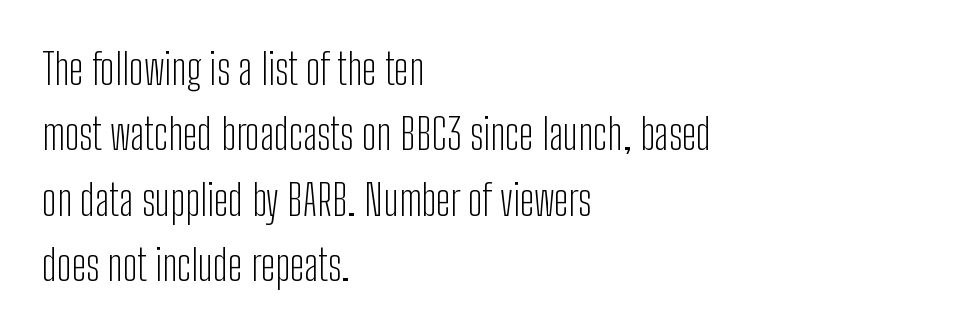
The typeface chosen for these lines omits serifs. Do the characters align in a grid? No, the font is proportional. The lines sit at an ordinary, default distance from one another. The zone under the glyphs is completely vacant.
